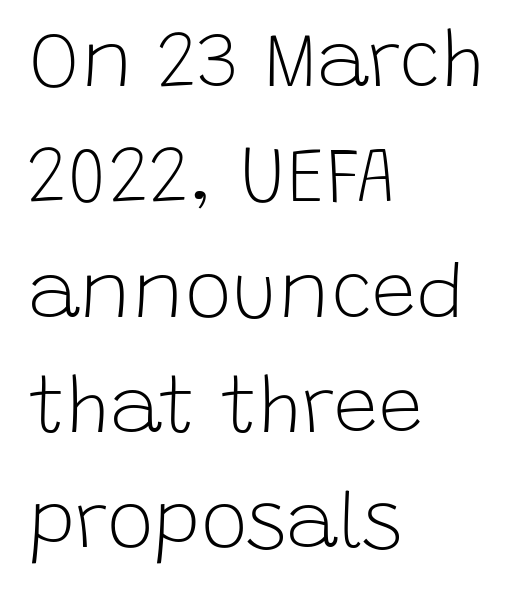
Q: Is the text bold? A: No.
Q: Is the text italic (slanted)? A: No, it is upright.
Q: Is the typeface a serif or a sans-serif typeface? A: Sans-serif.
Q: Is the text underlined? A: No.
Q: How is the paragraph aligned? A: Left-aligned.
Q: Is the spacing between letters normal or unusually wide? A: Normal.
Q: Is the spacing between lines tight, normal or loose? A: Normal.
Q: Width (condensed, normal, or wide)? A: Normal.
Q: Stroke contrast? A: Low.
Q: x-height? A: Large.
Q: Monospaced? A: No.
